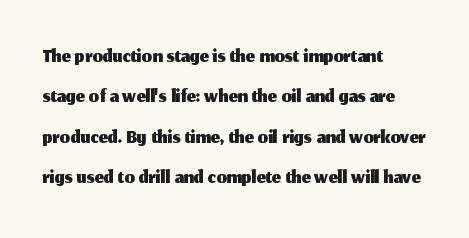
{"serif": "no", "italic": "no", "width": "normal", "stroke_contrast": "medium", "x_height": "medium", "monospaced": "no", "underline": "no", "align": "left", "line_spacing": "normal", "line_spacing_ratio": 1.26, "letter_spacing": "normal", "letter_spacing_em": 0.0, "glyph_px": 32}
